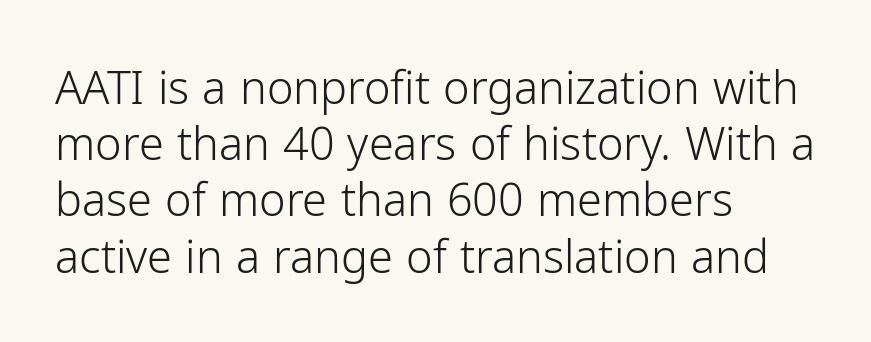
The image shows 45 px light sans-serif type, upright; set left-aligned, normal line spacing (1.25x), normal letter spacing, not underlined; low stroke contrast and a medium x-height.
